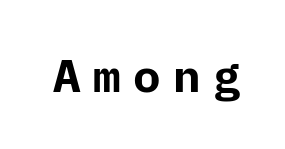
Nobody drew a line under any word here. The text was rendered using a sans face with plain stroke endings. The passage shown has open, widely tracked lettering throughout. Ascenders rise straight up at ninety degrees.
